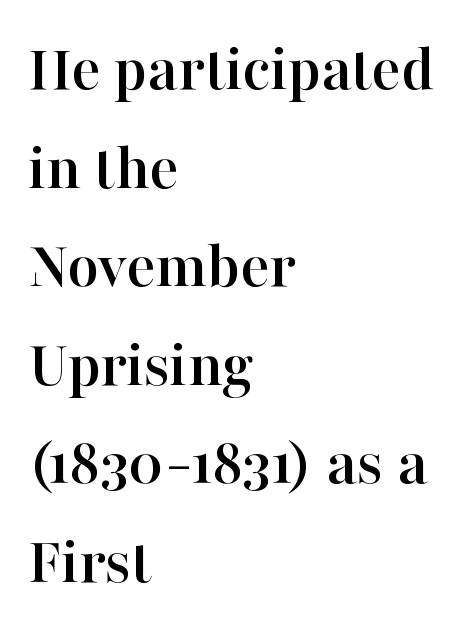
Q: Is the text italic (slanted)? A: No, it is upright.
Q: Is the typeface a serif or a sans-serif typeface? A: Serif.
Q: Is the text underlined? A: No.
Q: How is the paragraph aligned? A: Left-aligned.
Q: Is the spacing between letters normal or unusually wide? A: Normal.
Q: Is the spacing between lines tight, normal or loose? A: Normal.
Q: Width (condensed, normal, or wide)? A: Normal.
Q: Stroke contrast? A: High.
Q: x-height? A: Medium.
Q: Monospaced? A: No.
